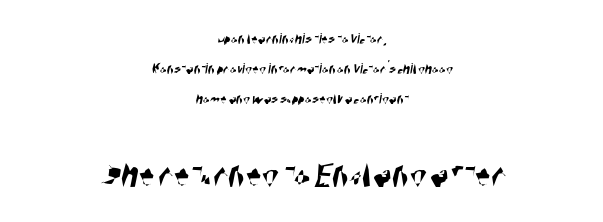
Q: Is the typeface a serif or a sans-serif typeface? A: Sans-serif.
Q: Is the text underlined? A: No.
Q: How is the paragraph aligned? A: Centered.
Q: Is the spacing between letters normal or unusually wide? A: Normal.
Q: Which block of text is set in a larger size, the first (top) or the second (bottom)? A: The second (bottom) one.
Q: Width (condensed, normal, or wide)? A: Condensed.
Q: Stroke contrast? A: High.
Q: x-height? A: Large.
Q: Monospaced? A: No.
